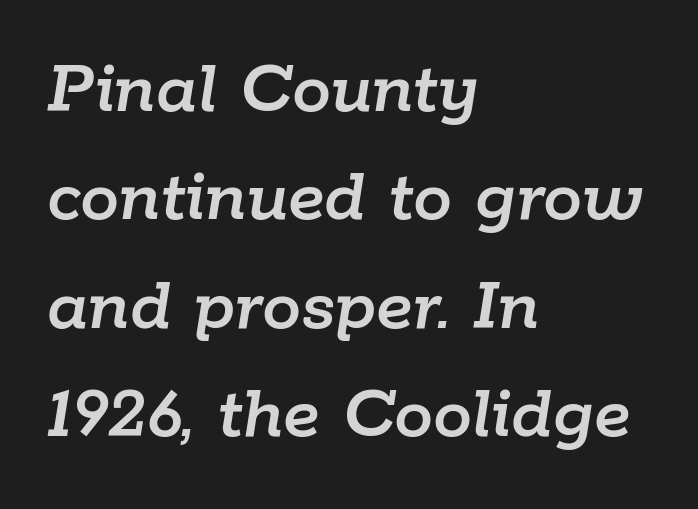
The image shows 78 px text type, italic (leaning right); set left-aligned, normal line spacing (1.39x), normal letter spacing, not underlined; low stroke contrast and a medium x-height.
